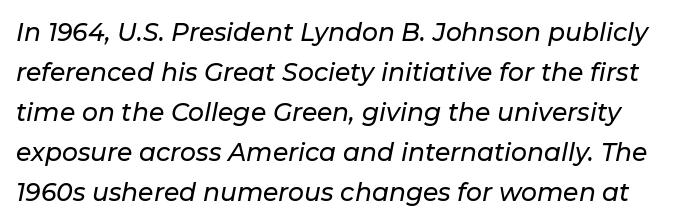
The image shows 25 px text type, italic (leaning right); set normal line spacing (1.6x), normal letter spacing, not underlined.
